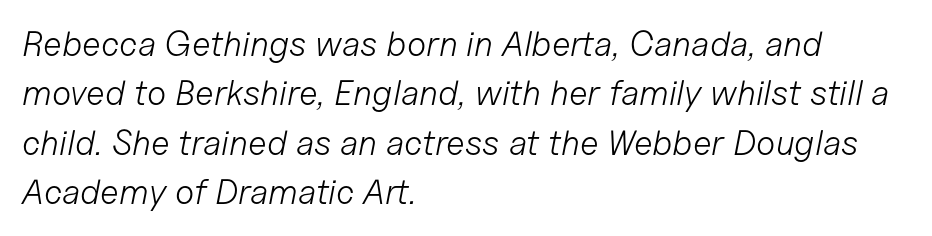
The image shows 35 px light type, italic (leaning right); set left-aligned, normal line spacing (1.41x), normal letter spacing, not underlined; low stroke contrast and a medium x-height.
